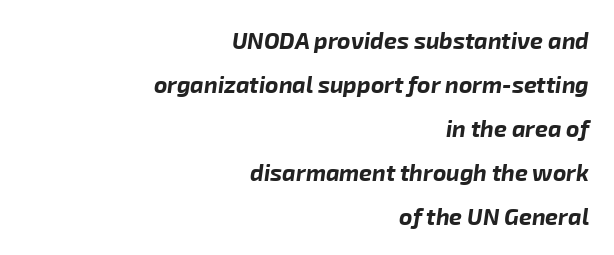
{"italic": "yes", "lean": "right", "slant_degrees": 8, "bold": "yes", "underline": "no", "align": "right", "line_spacing": "loose", "line_spacing_ratio": 1.91, "letter_spacing": "normal", "letter_spacing_em": 0.0, "glyph_px": 23}
